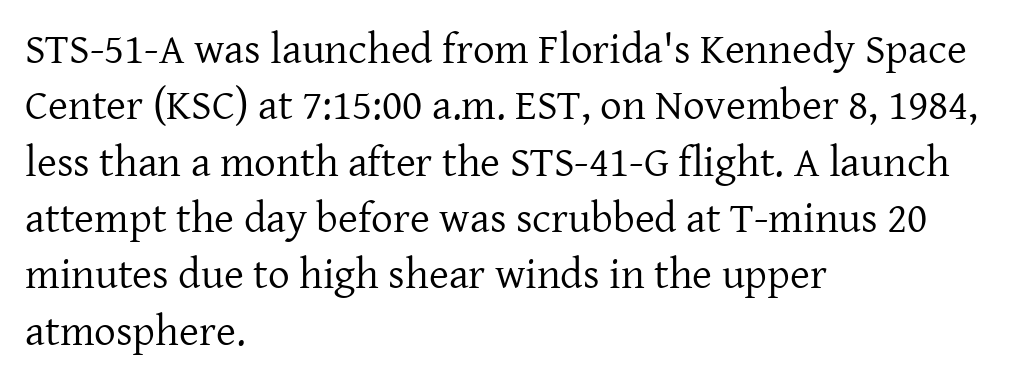
Q: Is the text bold? A: No.
Q: Is the text italic (slanted)? A: No, it is upright.
Q: Is the typeface a serif or a sans-serif typeface? A: Serif.
Q: Is the text underlined? A: No.
Q: How is the paragraph aligned? A: Left-aligned.
Q: Is the spacing between letters normal or unusually wide? A: Normal.
Q: Is the spacing between lines tight, normal or loose? A: Normal.
Q: Width (condensed, normal, or wide)? A: Normal.
Q: Stroke contrast? A: Low.
Q: x-height? A: Medium.
Q: Monospaced? A: No.
